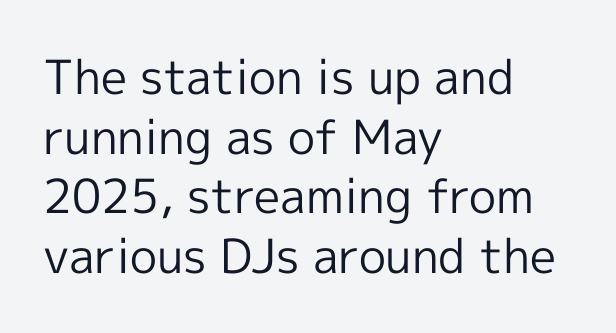
The paragraph shown leans on its left margin. The specimen reads as upright at a glance. No letter is thick-stroked: the sample isn't bold. The face used here is a sans, in the tradition of grotesques and geometrics. Spacing between characters is what you'd get straight out of the box. Type without underlining.
